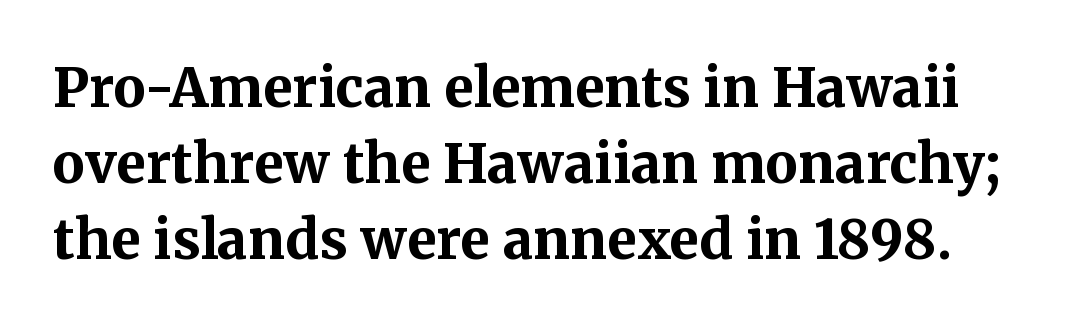
{"serif": "yes", "italic": "no", "bold": "yes", "weight": "bold", "width": "normal", "stroke_contrast": "medium", "x_height": "medium", "monospaced": "no", "underline": "no", "line_spacing": "normal", "line_spacing_ratio": 1.41, "letter_spacing": "normal", "letter_spacing_em": 0.0, "glyph_px": 54}
